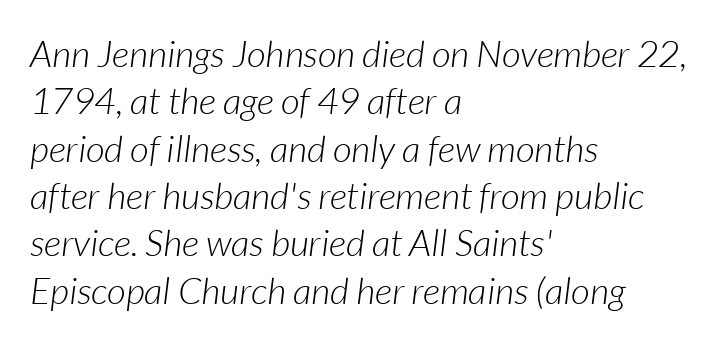
Q: Is the text bold? A: No.
Q: Is the text italic (slanted)? A: Yes, it leans right by about 7 degrees.
Q: Is the text underlined? A: No.
Q: How is the paragraph aligned? A: Left-aligned.
Q: Is the spacing between letters normal or unusually wide? A: Normal.
Q: Is the spacing between lines tight, normal or loose? A: Normal.
Q: Width (condensed, normal, or wide)? A: Normal.
Q: Stroke contrast? A: Low.
Q: x-height? A: Medium.
Q: Monospaced? A: No.
